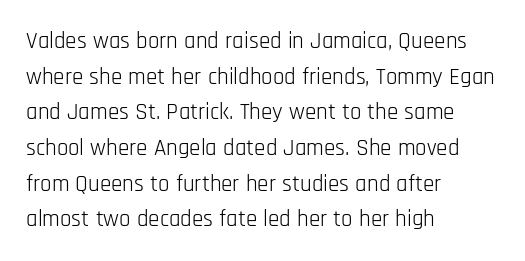
Q: Is the text bold? A: No.
Q: Is the text italic (slanted)? A: No, it is upright.
Q: Is the text underlined? A: No.
Q: How is the paragraph aligned? A: Left-aligned.
Q: Is the spacing between letters normal or unusually wide? A: Normal.
Q: Is the spacing between lines tight, normal or loose? A: Normal.
